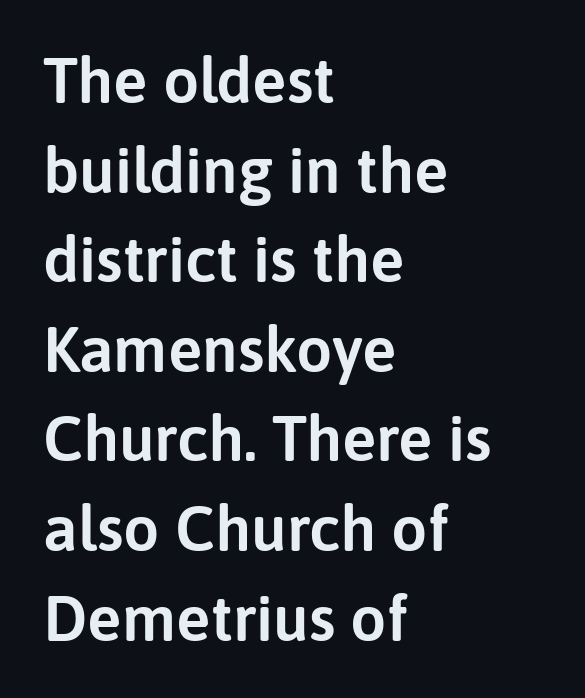
Reading down the column, the eye jumps a familiar distance to each next line. Is this a fixed-width face? No — the glyphs have proportional, varying widths. Quick note: not italic, upright. The string is rendered with underlining switched off. This rendering employs a face without finishing strokes, i.e., a sans-serif. The face used here is rendered with its standard letterfit.
